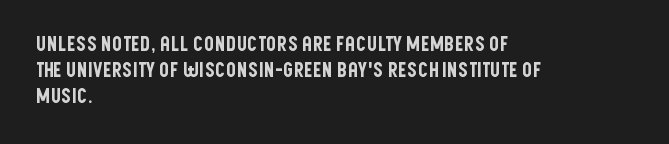
The image shows 20 px text type, upright; set left-aligned, normal line spacing (1.3x), normal letter spacing, not underlined.
